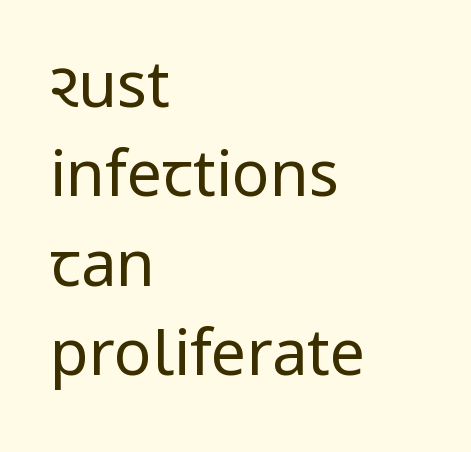
Q: Is the text bold? A: No.
Q: Is the text italic (slanted)? A: No, it is upright.
Q: Is the typeface a serif or a sans-serif typeface? A: Sans-serif.
Q: Is the text underlined? A: No.
Q: How is the paragraph aligned? A: Left-aligned.
Q: Is the spacing between letters normal or unusually wide? A: Normal.
Q: Is the spacing between lines tight, normal or loose? A: Normal.
Q: Width (condensed, normal, or wide)? A: Normal.
Q: Stroke contrast? A: Low.
Q: x-height? A: Medium.
Q: Monospaced? A: No.
